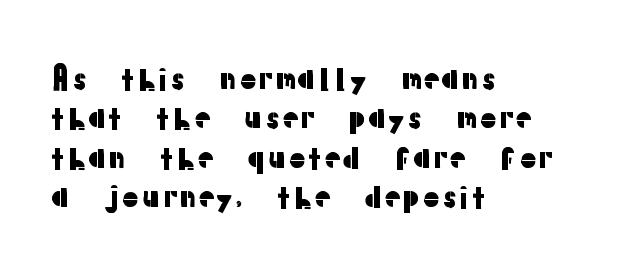
{"serif": "no", "italic": "no", "width": "normal", "stroke_contrast": "low", "x_height": "medium", "monospaced": "no", "underline": "no", "align": "left", "line_spacing_ratio": 1.23, "letter_spacing": "normal", "letter_spacing_em": 0.0, "glyph_px": 32}
